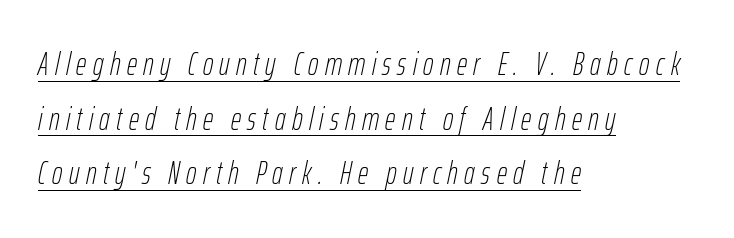
{"italic": "yes", "lean": "right", "slant_degrees": 12, "bold": "no", "weight": "thin", "width": "condensed", "stroke_contrast": "low", "x_height": "medium", "monospaced": "no", "underline": "yes", "align": "left", "line_spacing_ratio": 1.71, "letter_spacing": "wide", "letter_spacing_em": 0.2, "glyph_px": 32}
